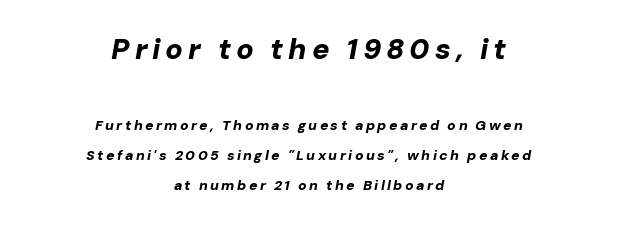
{"italic": "yes", "lean": "right", "slant_degrees": 10, "bold": "yes", "weight": "bold", "width": "normal", "stroke_contrast": "low", "x_height": "medium", "monospaced": "no", "underline": "no", "align": "center", "line_spacing": "loose", "line_spacing_ratio": 2.15, "larger_block": "first", "size_ratio": 2.07, "glyph_px": 29}
